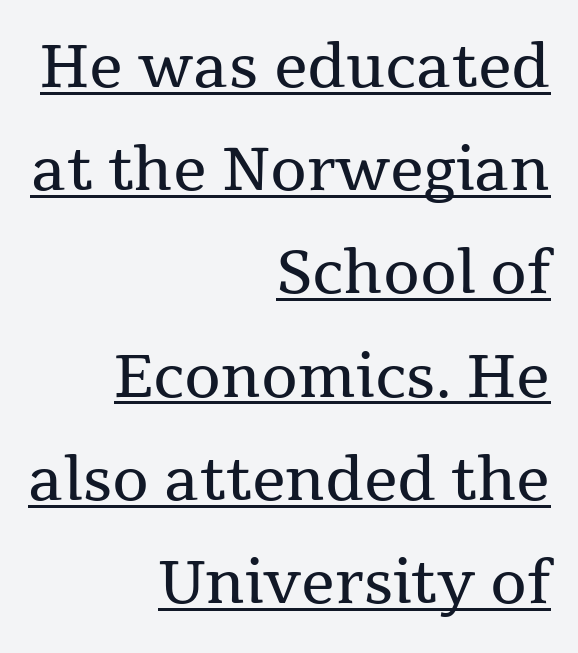
Q: Is the text bold? A: No.
Q: Is the text italic (slanted)? A: No, it is upright.
Q: Is the typeface a serif or a sans-serif typeface? A: Serif.
Q: Is the text underlined? A: Yes.
Q: How is the paragraph aligned? A: Right-aligned.
Q: Is the spacing between letters normal or unusually wide? A: Normal.
Q: Width (condensed, normal, or wide)? A: Normal.
Q: Stroke contrast? A: Medium.
Q: x-height? A: Medium.
Q: Monospaced? A: No.
